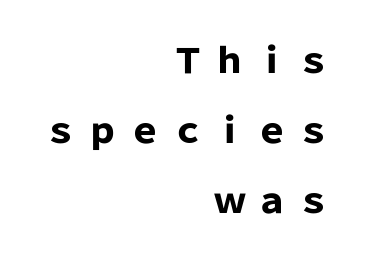
{"serif": "no", "italic": "no", "bold": "yes", "weight": "heavy", "width": "normal", "stroke_contrast": "low", "x_height": "medium", "monospaced": "no", "underline": "no", "align": "right", "line_spacing": "loose", "line_spacing_ratio": 2.06, "letter_spacing": "wide", "letter_spacing_em": 0.24, "glyph_px": 34}
